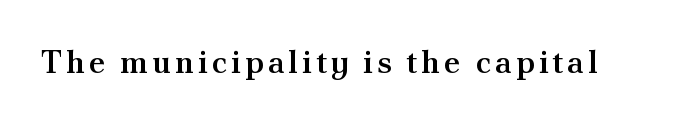
{"serif": "yes", "italic": "no", "bold": "semi", "weight": "semibold", "width": "normal", "stroke_contrast": "medium", "x_height": "small", "monospaced": "no", "underline": "no", "glyph_px": 32}
